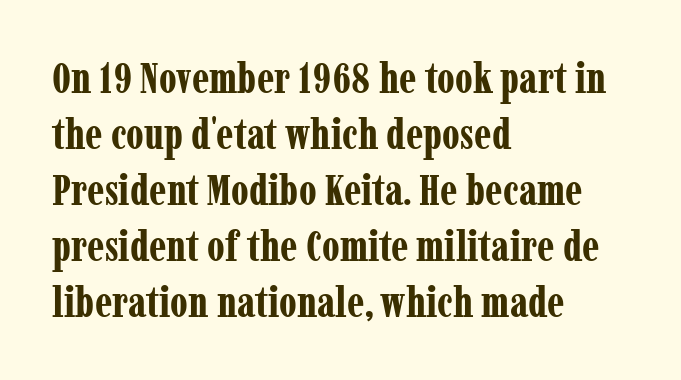
The image shows 43 px bold, condensed serif type, upright; set left-aligned, normal line spacing (1.3x), normal letter spacing, not underlined; low stroke contrast and a medium x-height.
